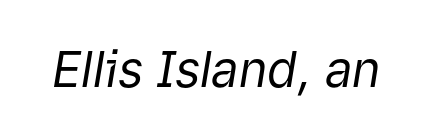
Spacing verdict: proportional, widths tailored to each character. Compared with ordinary roman type, these characters are visibly tilted. The passage shown has conventional tracking throughout. Letters have the restrained weight of plain body copy at most. Anything drawn beneath the words? Only blank space.
